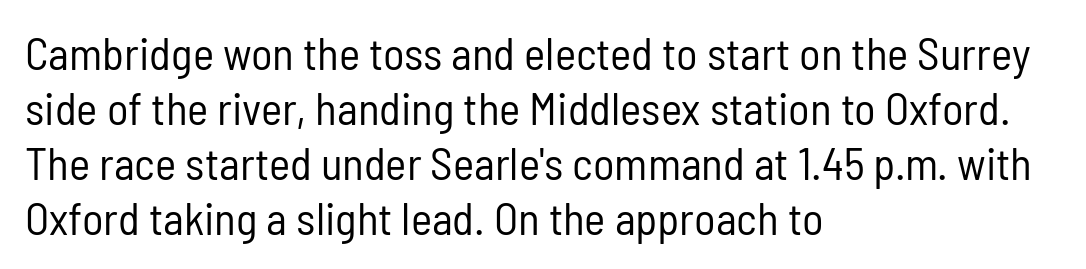
{"serif": "no", "italic": "no", "bold": "no", "weight": "regular", "width": "condensed", "stroke_contrast": "low", "x_height": "medium", "monospaced": "no", "underline": "no", "align": "left", "line_spacing_ratio": 1.22, "letter_spacing": "normal", "letter_spacing_em": 0.0, "glyph_px": 45}
